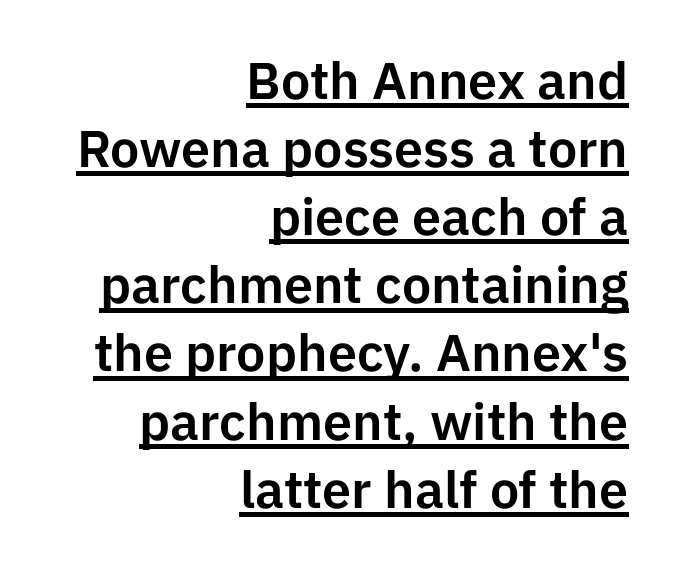
Q: Is the text italic (slanted)? A: No, it is upright.
Q: Is the typeface a serif or a sans-serif typeface? A: Sans-serif.
Q: Is the text underlined? A: Yes.
Q: How is the paragraph aligned? A: Right-aligned.
Q: Is the spacing between letters normal or unusually wide? A: Normal.
Q: Is the spacing between lines tight, normal or loose? A: Normal.
Q: Width (condensed, normal, or wide)? A: Normal.
Q: Stroke contrast? A: Low.
Q: x-height? A: Medium.
Q: Monospaced? A: No.
